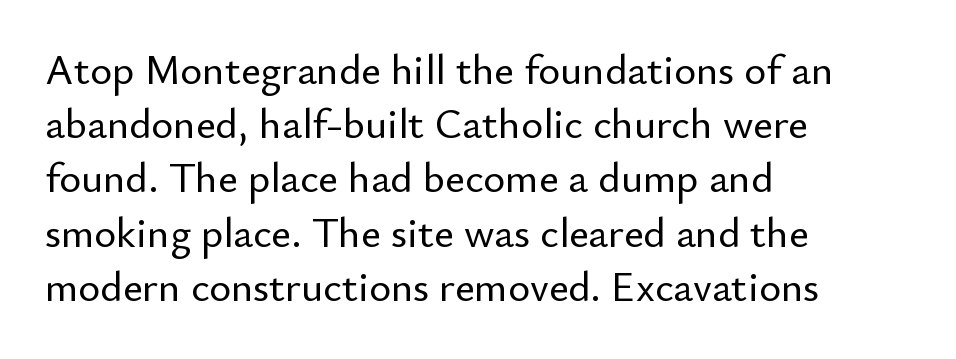
The image shows 42 px sans-serif type, upright; set left-aligned, normal line spacing (1.29x), normal letter spacing, not underlined; low stroke contrast and a small x-height.
